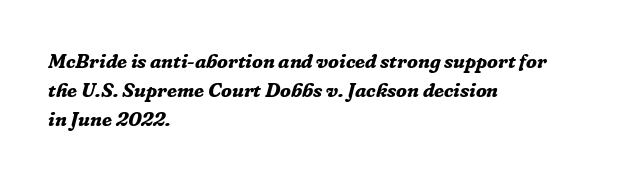
Q: Is the text bold? A: Yes.
Q: Is the text italic (slanted)? A: Yes, it leans right by about 16 degrees.
Q: Is the text underlined? A: No.
Q: How is the paragraph aligned? A: Left-aligned.
Q: Is the spacing between letters normal or unusually wide? A: Normal.
Q: Is the spacing between lines tight, normal or loose? A: Normal.
